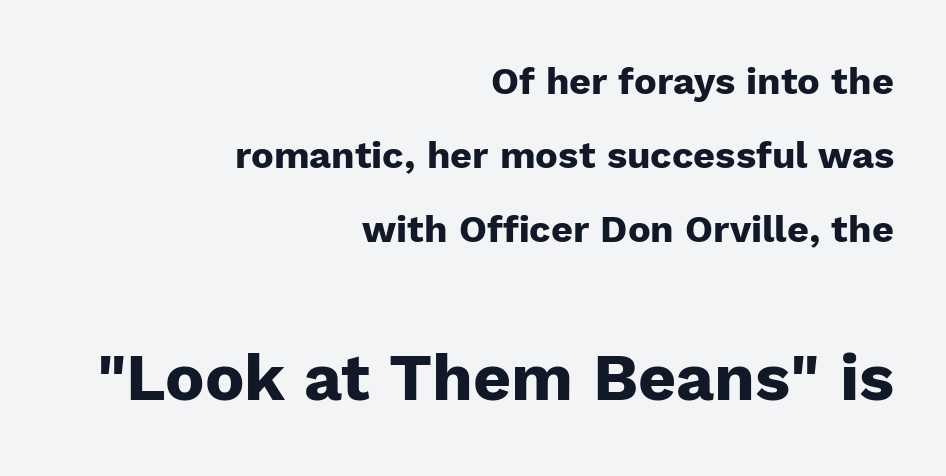
Q: Is the text bold? A: Yes.
Q: Is the text italic (slanted)? A: No, it is upright.
Q: Is the typeface a serif or a sans-serif typeface? A: Sans-serif.
Q: Is the text underlined? A: No.
Q: How is the paragraph aligned? A: Right-aligned.
Q: Is the spacing between letters normal or unusually wide? A: Normal.
Q: Is the spacing between lines tight, normal or loose? A: Loose.
Q: Which block of text is set in a larger size, the first (top) or the second (bottom)? A: The second (bottom) one.
Q: Width (condensed, normal, or wide)? A: Normal.
Q: Stroke contrast? A: Low.
Q: x-height? A: Medium.
Q: Monospaced? A: No.
